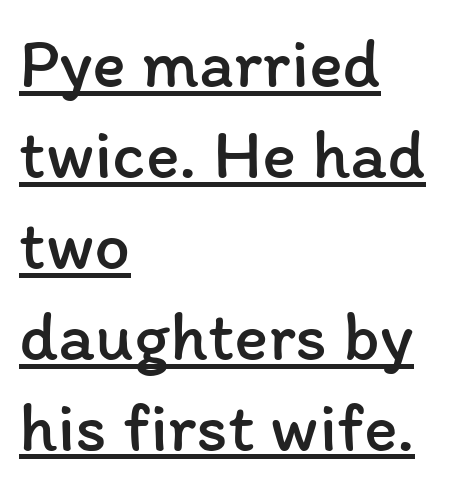
Notice how descenders clear the ascenders below comfortably — that's standard leading. Where is the straight margin? On the left. These lines were composed using upright roman letters. Stems here are at most as thick as an everyday book face.
